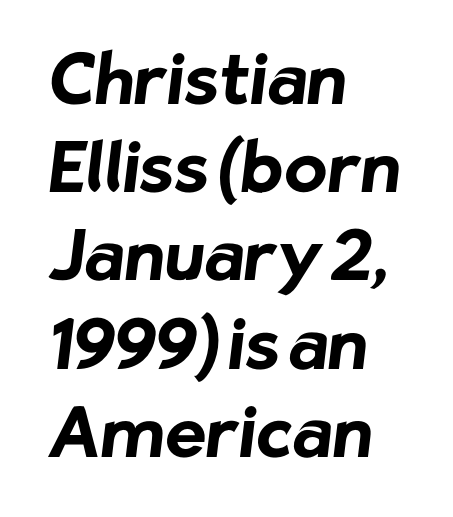
The image shows 70 px bold sans-serif type; set left-aligned, normal line spacing (1.26x), normal letter spacing, not underlined; low stroke contrast and a medium x-height.
